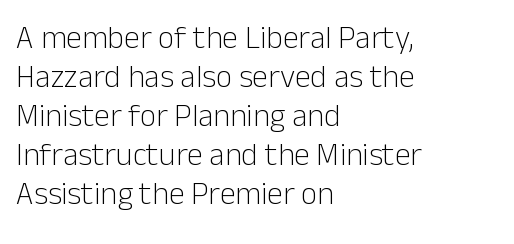
Q: Is the text bold? A: No.
Q: Is the text italic (slanted)? A: No, it is upright.
Q: Is the typeface a serif or a sans-serif typeface? A: Sans-serif.
Q: Is the text underlined? A: No.
Q: How is the paragraph aligned? A: Left-aligned.
Q: Is the spacing between letters normal or unusually wide? A: Normal.
Q: Width (condensed, normal, or wide)? A: Normal.
Q: Stroke contrast? A: Low.
Q: x-height? A: Medium.
Q: Monospaced? A: No.
